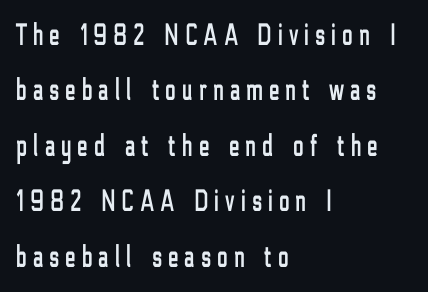
The image shows 31 px condensed sans-serif type, upright; set left-aligned, line spacing 1.79x, unusually wide letter spacing (+0.21 em), not underlined; low stroke contrast and a medium x-height.
